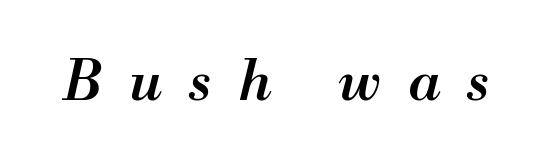
Each letter keeps its own natural width here, so spacing adapts to shape. Lines of text with bare space underneath. The face used here is a semibold: visibly heavier than regular, lighter than bold. How are the letters spaced? Widely, with obvious added tracking.
